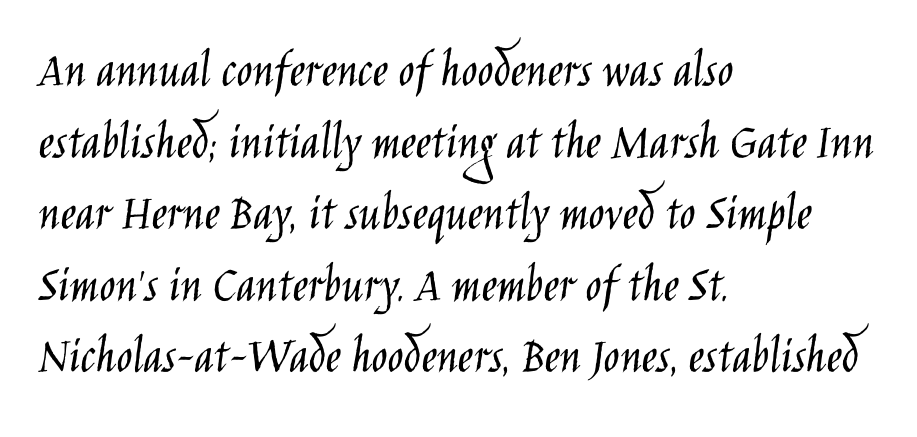
{"serif": "no", "bold": "no", "weight": "light", "width": "condensed", "stroke_contrast": "low", "x_height": "large", "monospaced": "no", "underline": "no", "align": "left", "line_spacing": "normal", "line_spacing_ratio": 1.35, "letter_spacing": "normal", "letter_spacing_em": 0.0, "glyph_px": 53}
